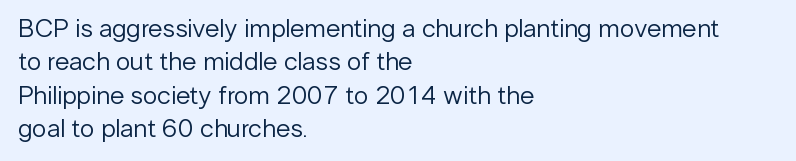
{"italic": "no", "bold": "no", "underline": "no", "align": "left", "line_spacing": "normal", "line_spacing_ratio": 1.28, "letter_spacing": "normal", "letter_spacing_em": 0.0, "glyph_px": 26}
